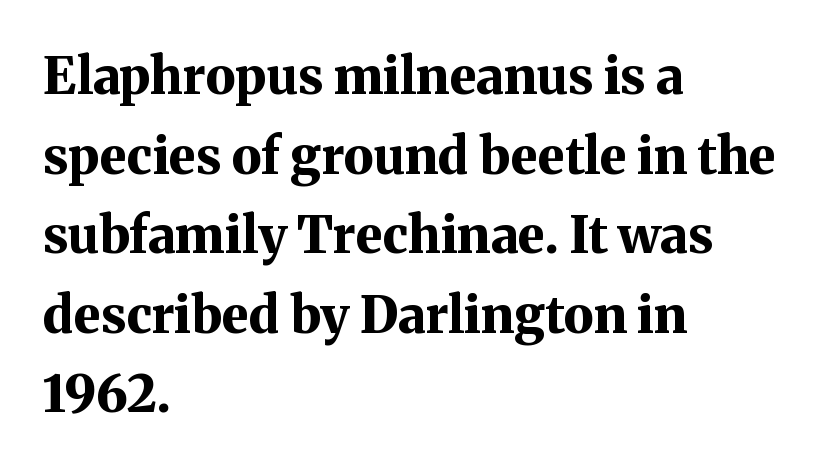
Q: Is the text bold? A: Yes.
Q: Is the text italic (slanted)? A: No, it is upright.
Q: Is the typeface a serif or a sans-serif typeface? A: Serif.
Q: Is the text underlined? A: No.
Q: How is the paragraph aligned? A: Left-aligned.
Q: Is the spacing between letters normal or unusually wide? A: Normal.
Q: Is the spacing between lines tight, normal or loose? A: Normal.
Q: Width (condensed, normal, or wide)? A: Normal.
Q: Stroke contrast? A: Medium.
Q: x-height? A: Medium.
Q: Monospaced? A: No.
